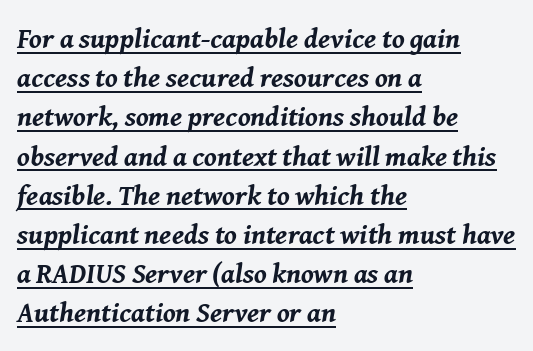
The image shows 28 px bold type, italic (leaning right); set left-aligned, normal line spacing (1.4x), normal letter spacing, underlined; medium stroke contrast and a medium x-height.
